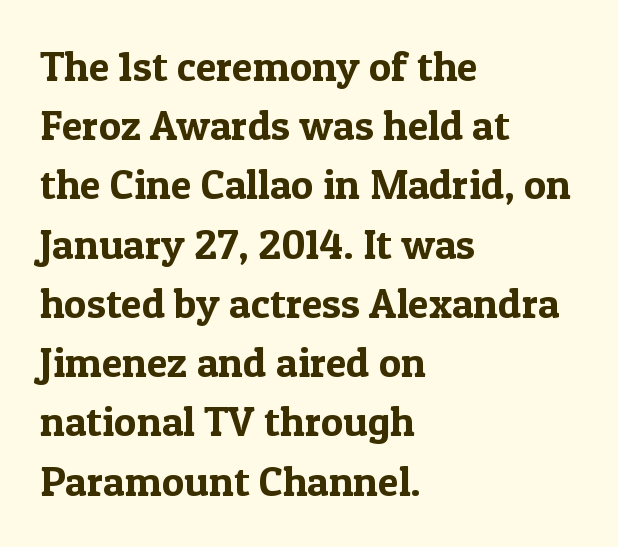
Q: Is the text italic (slanted)? A: No, it is upright.
Q: Is the typeface a serif or a sans-serif typeface? A: Serif.
Q: Is the text underlined? A: No.
Q: How is the paragraph aligned? A: Left-aligned.
Q: Is the spacing between letters normal or unusually wide? A: Normal.
Q: Is the spacing between lines tight, normal or loose? A: Normal.
Q: Width (condensed, normal, or wide)? A: Normal.
Q: x-height? A: Medium.
Q: Monospaced? A: No.
